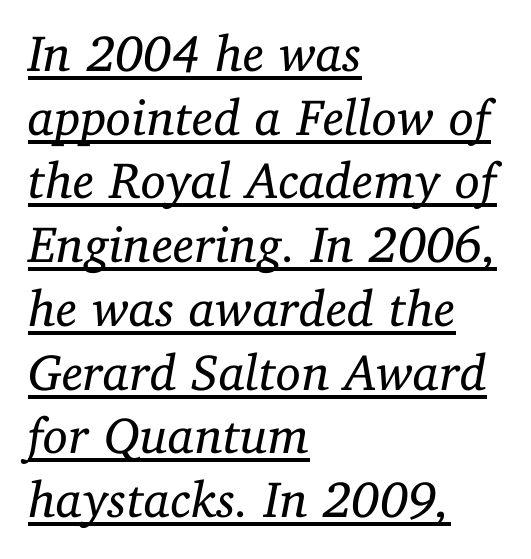
The image shows 51 px regular-weight serif type, italic (leaning right); set left-aligned, normal line spacing (1.25x), normal letter spacing, underlined; low stroke contrast and a medium x-height.
